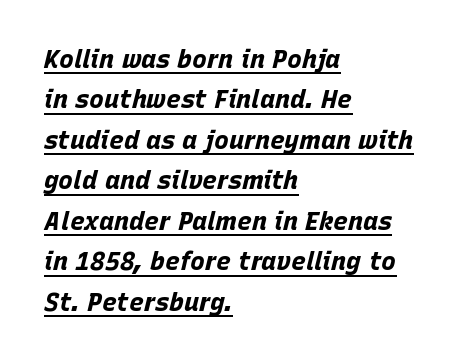
{"italic": "yes", "lean": "right", "slant_degrees": 15, "bold": "yes", "underline": "yes", "align": "left", "line_spacing": "normal", "line_spacing_ratio": 1.62, "letter_spacing": "normal", "letter_spacing_em": 0.0, "glyph_px": 25}
